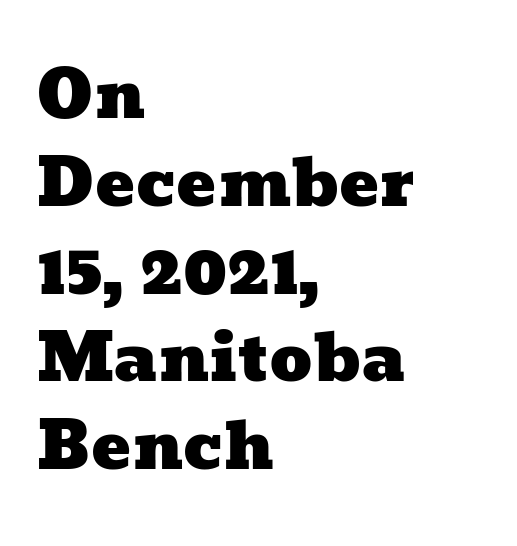
Q: Is the text underlined? A: No.
Q: How is the paragraph aligned? A: Left-aligned.
Q: Is the spacing between letters normal or unusually wide? A: Normal.
Q: Is the spacing between lines tight, normal or loose? A: Normal.
Q: Width (condensed, normal, or wide)? A: Wide.
Q: Stroke contrast? A: Low.
Q: x-height? A: Medium.
Q: Monospaced? A: No.
